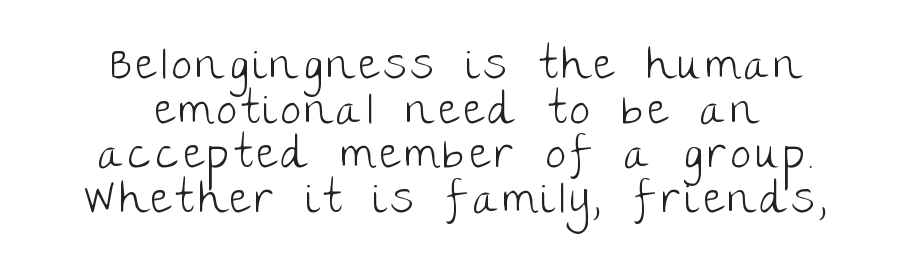
Q: Is the text bold? A: No.
Q: Is the text italic (slanted)? A: No, it is upright.
Q: Is the typeface a serif or a sans-serif typeface? A: Sans-serif.
Q: Is the text underlined? A: No.
Q: How is the paragraph aligned? A: Centered.
Q: Is the spacing between lines tight, normal or loose? A: Tight.
Q: Width (condensed, normal, or wide)? A: Normal.
Q: Stroke contrast? A: Low.
Q: x-height? A: Large.
Q: Monospaced? A: No.
